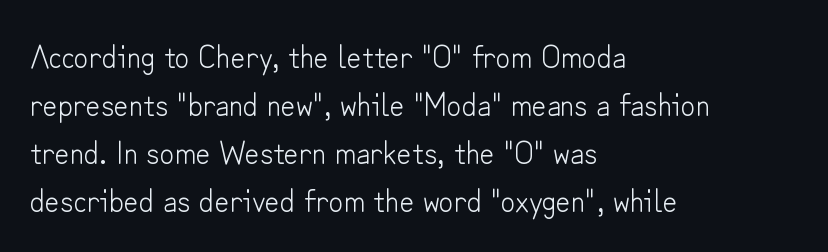
{"serif": "no", "italic": "no", "bold": "no", "weight": "light", "width": "normal", "stroke_contrast": "low", "x_height": "small", "monospaced": "no", "underline": "no", "align": "left", "line_spacing": "normal", "line_spacing_ratio": 1.5, "letter_spacing": "normal", "letter_spacing_em": 0.0, "glyph_px": 32}
